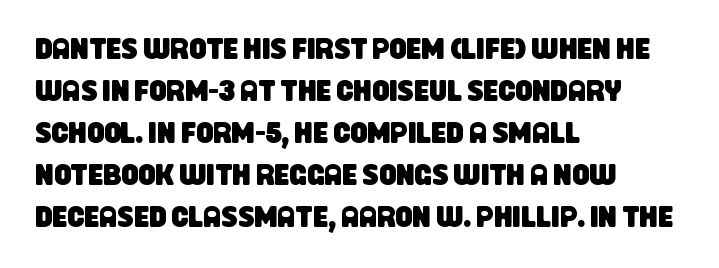
{"serif": "no", "width": "condensed", "stroke_contrast": "low", "x_height": "large", "monospaced": "no", "underline": "no", "align": "left", "line_spacing": "normal", "line_spacing_ratio": 1.4, "letter_spacing": "normal", "letter_spacing_em": 0.0, "glyph_px": 30}
